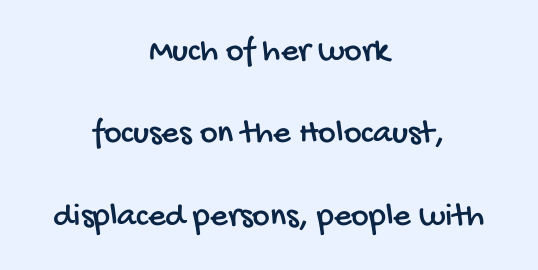
The image shows 34 px condensed sans-serif type; set centered, loose line spacing (2.42x), normal letter spacing, not underlined; low stroke contrast and a large x-height.
